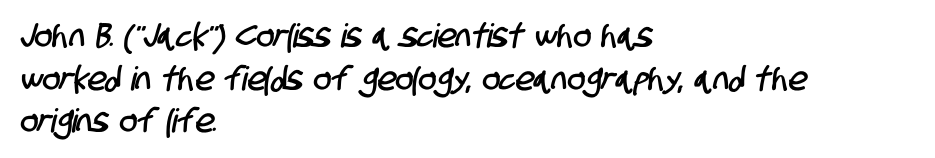
Do the characters align in a grid? No, the font is proportional. Line starts are locked; line ends wander. How would I describe the line gaps? Plain and ordinary. Here the glyphs are tracked normally, forming tight word shapes. In terms of letterform style, serifs are entirely absent. Glance below the letters and you will spot only blank space.
